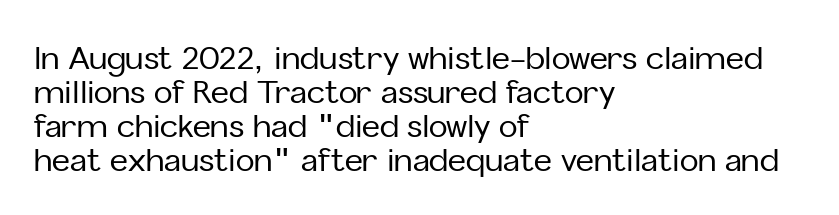
Q: Is the text italic (slanted)? A: No, it is upright.
Q: Is the typeface a serif or a sans-serif typeface? A: Sans-serif.
Q: Is the text underlined? A: No.
Q: How is the paragraph aligned? A: Left-aligned.
Q: Is the spacing between letters normal or unusually wide? A: Normal.
Q: Is the spacing between lines tight, normal or loose? A: Tight.
Q: Width (condensed, normal, or wide)? A: Normal.
Q: Stroke contrast? A: Low.
Q: x-height? A: Medium.
Q: Monospaced? A: No.
